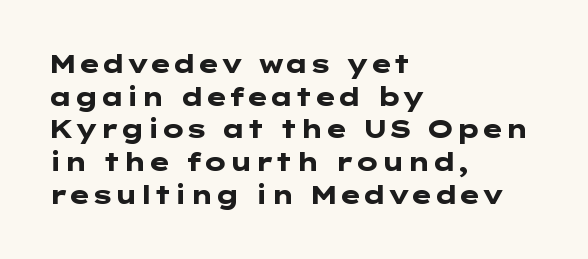
Q: Is the text bold? A: Yes.
Q: Is the text italic (slanted)? A: No, it is upright.
Q: Is the text underlined? A: No.
Q: How is the paragraph aligned? A: Left-aligned.
Q: Is the spacing between letters normal or unusually wide? A: Normal.
Q: Is the spacing between lines tight, normal or loose? A: Normal.
